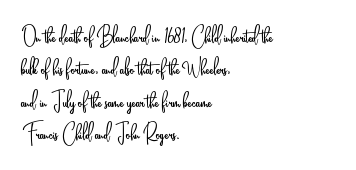
Q: Is the text bold? A: No.
Q: Is the text underlined? A: No.
Q: How is the paragraph aligned? A: Left-aligned.
Q: Is the spacing between letters normal or unusually wide? A: Normal.
